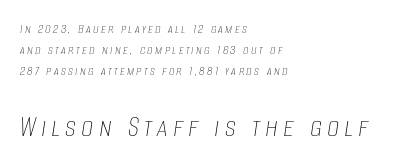
The lines in this sample share a left origin and differ only in where they stop. Interline gaps are of average width in this sample. Top chunk: small. Bottom chunk: large. Weight: regular or lighter. Note the varied advance widths — an 'i' is clearly narrower than an 'm'. Would a proofreader flag this as italicized? Yes.
